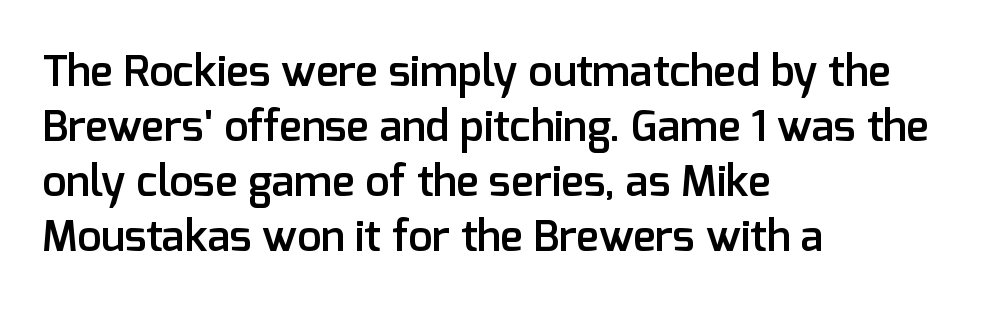
{"serif": "no", "italic": "no", "bold": "semi", "weight": "semibold", "width": "normal", "stroke_contrast": "low", "x_height": "medium", "monospaced": "no", "underline": "no", "align": "left", "line_spacing": "normal", "line_spacing_ratio": 1.28, "letter_spacing": "normal", "letter_spacing_em": 0.0, "glyph_px": 43}
